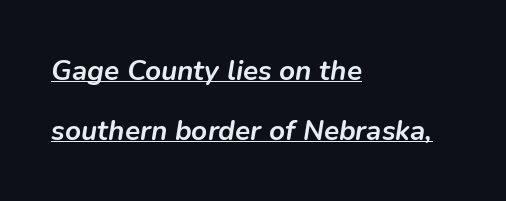
This is underlined copy, the kind a proofreader might mark for attention. Each letter keeps its own natural width here, so spacing adapts to shape. Summary of vertical rhythm: relaxed, with wide interline spacing. Caption: standard tracking, unaltered. The sample has been set heavy, in full bold.
